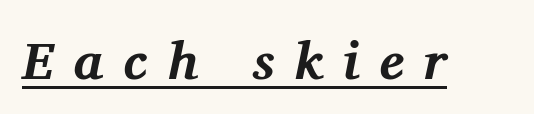
The image shows 53 px bold serif type, italic (leaning right); set unusually wide letter spacing (+0.37 em), underlined; medium stroke contrast and a medium x-height.
